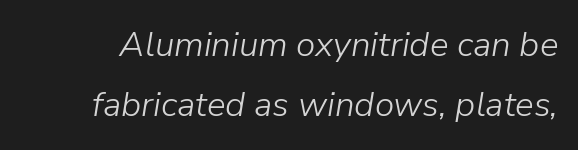
Q: Is the text bold? A: No.
Q: Is the text italic (slanted)? A: Yes, it leans right by about 9 degrees.
Q: Is the text underlined? A: No.
Q: Is the spacing between letters normal or unusually wide? A: Normal.
Q: Width (condensed, normal, or wide)? A: Normal.
Q: Stroke contrast? A: Low.
Q: x-height? A: Medium.
Q: Monospaced? A: No.
